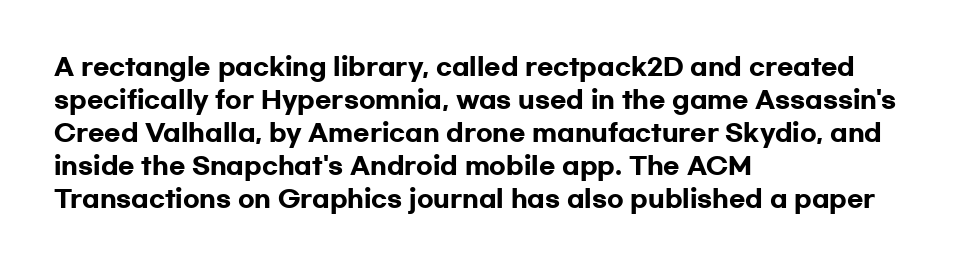
{"italic": "no", "bold": "yes", "underline": "no", "align": "left", "line_spacing": "normal", "line_spacing_ratio": 1.38, "letter_spacing": "normal", "letter_spacing_em": 0.0, "glyph_px": 24}
